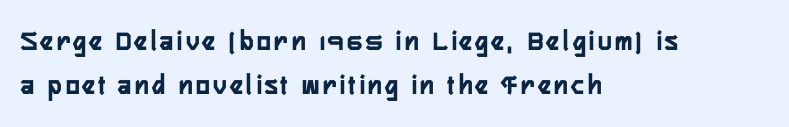
The image shows 29 px condensed sans-serif type, upright; set left-aligned, normal line spacing (1.52x), not underlined; low stroke contrast and a medium x-height.
